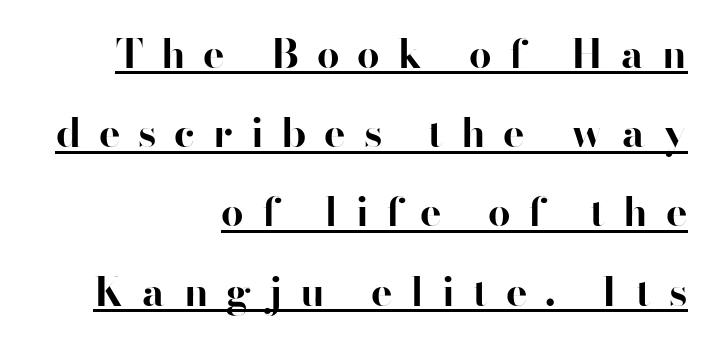
Is the type bold? Yes — the strokes are clearly thick and heavy. Descenders here cross a horizontal rule under the line. Designer's note — italics off, roman on. The passage shown has open, widely tracked lettering throughout.
